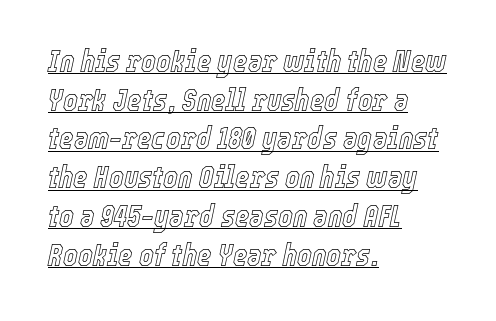
The image shows 31 px condensed type, italic (leaning right); set left-aligned, normal line spacing (1.25x), normal letter spacing, underlined; a medium x-height.
